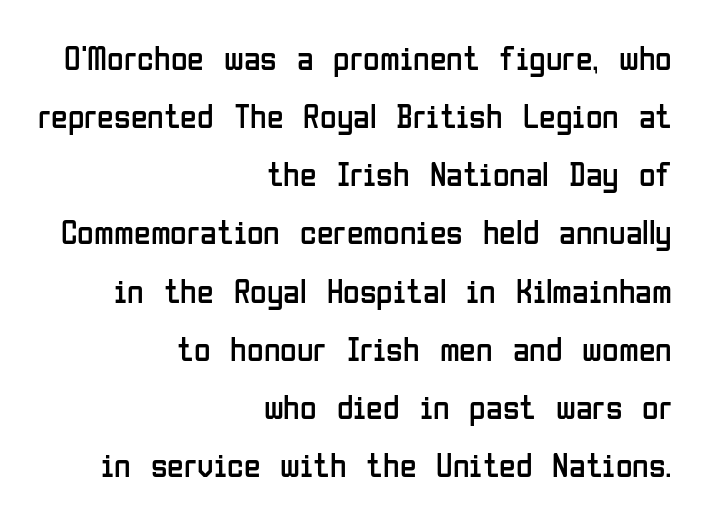
Q: Is the text bold? A: No.
Q: Is the text italic (slanted)? A: No, it is upright.
Q: Is the typeface a serif or a sans-serif typeface? A: Sans-serif.
Q: Is the text underlined? A: No.
Q: How is the paragraph aligned? A: Right-aligned.
Q: Is the spacing between letters normal or unusually wide? A: Normal.
Q: Width (condensed, normal, or wide)? A: Condensed.
Q: Stroke contrast? A: Low.
Q: x-height? A: Medium.
Q: Monospaced? A: No.
